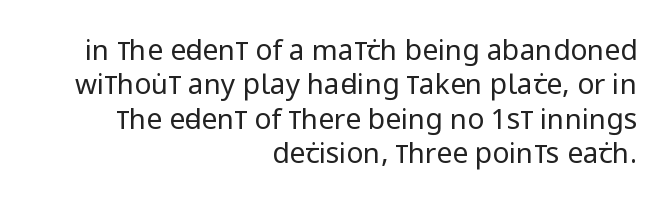
Q: Is the text bold? A: No.
Q: Is the text italic (slanted)? A: No, it is upright.
Q: Is the typeface a serif or a sans-serif typeface? A: Sans-serif.
Q: Is the text underlined? A: No.
Q: How is the paragraph aligned? A: Right-aligned.
Q: Is the spacing between letters normal or unusually wide? A: Normal.
Q: Width (condensed, normal, or wide)? A: Condensed.
Q: Stroke contrast? A: Low.
Q: x-height? A: Large.
Q: Monospaced? A: No.
